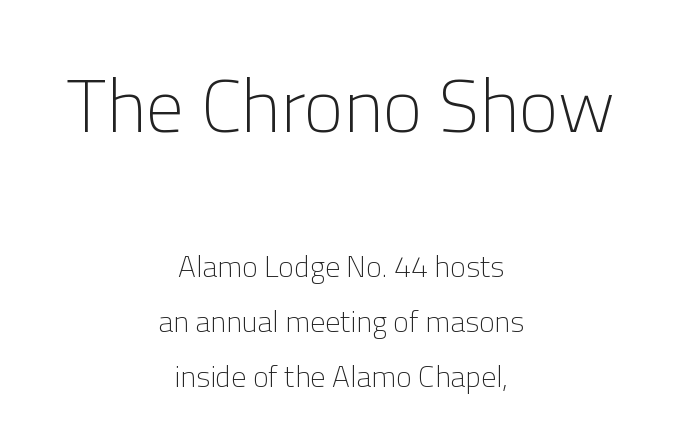
If you squint, the top block still reads clearly — it's the larger of the two. Proportional: the letters do not fall into vertical columns. Bold? No — there's no thickening of the strokes. Characters remain perfectly vertical along every line. Spacing between characters is what you'd get straight out of the box.
